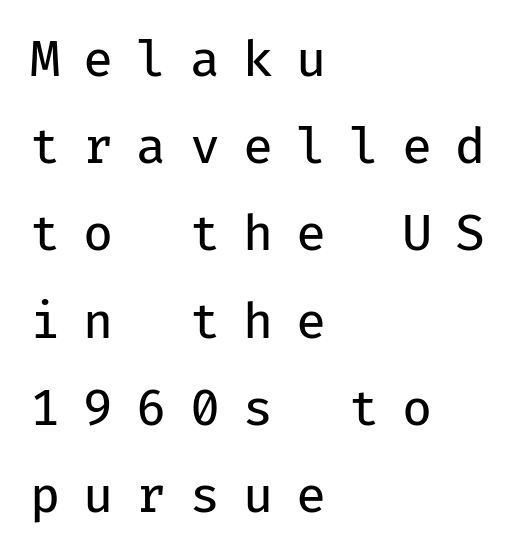
The ragged edge is on the right, which tells us the setting is flush left. Posture: straight, roman, zero tilt. This reads as an unemphasized weight, regular at the heaviest. The space beneath each line is pristine and unruled.
